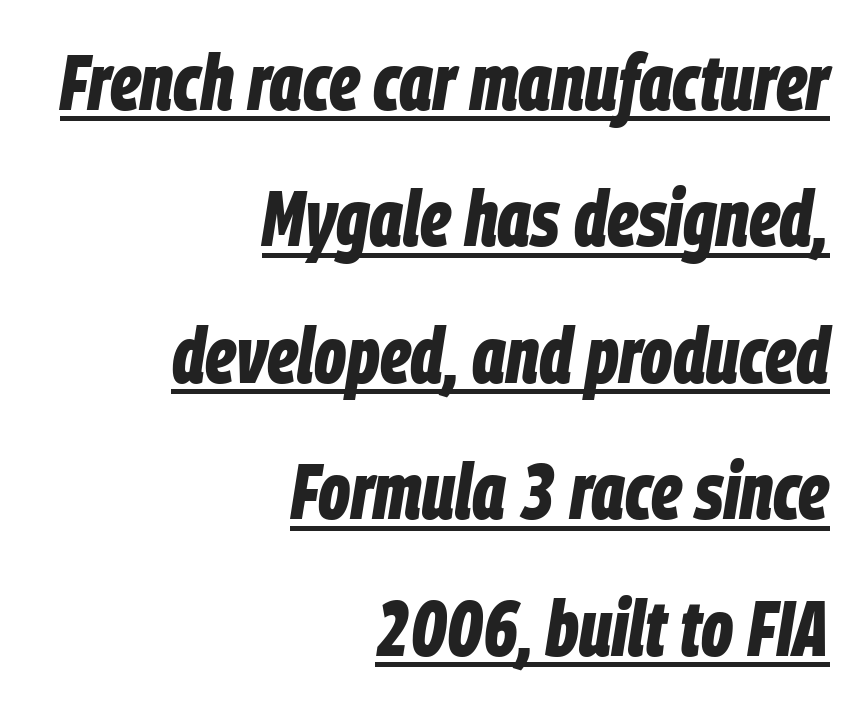
Q: Is the text bold? A: Yes.
Q: Is the text italic (slanted)? A: Yes, it leans right by about 9 degrees.
Q: Is the text underlined? A: Yes.
Q: How is the paragraph aligned? A: Right-aligned.
Q: Is the spacing between letters normal or unusually wide? A: Normal.
Q: Width (condensed, normal, or wide)? A: Condensed.
Q: Stroke contrast? A: Low.
Q: x-height? A: Large.
Q: Monospaced? A: No.
